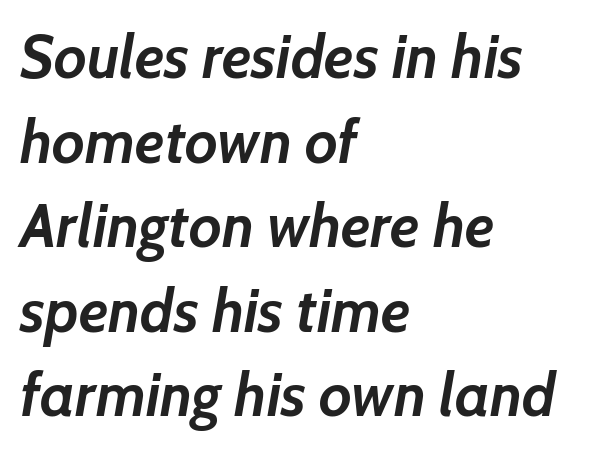
{"italic": "yes", "lean": "right", "slant_degrees": 7, "bold": "yes", "weight": "semibold", "width": "normal", "stroke_contrast": "low", "x_height": "medium", "monospaced": "no", "underline": "no", "align": "left", "line_spacing": "normal", "line_spacing_ratio": 1.41, "letter_spacing": "normal", "letter_spacing_em": 0.0, "glyph_px": 60}
